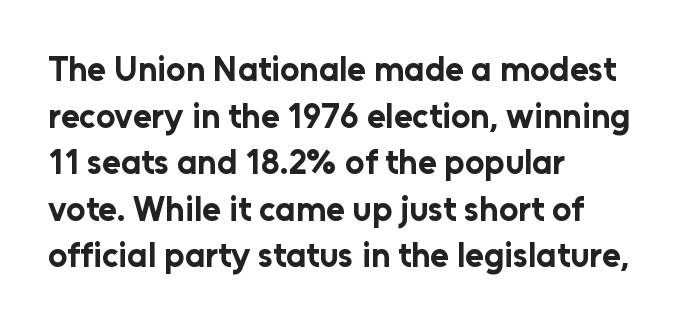
The image shows 34 px bold sans-serif type, upright; set left-aligned, normal line spacing (1.37x), normal letter spacing, not underlined; low stroke contrast and a medium x-height.
